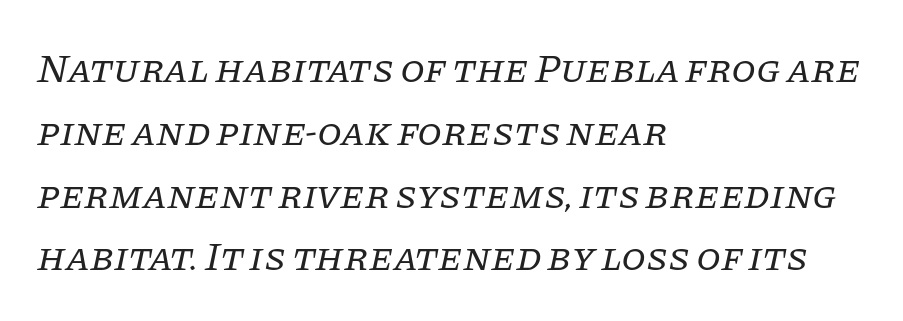
The image shows 40 px regular-weight serif type, italic (leaning right); set left-aligned, normal line spacing (1.57x), normal letter spacing, not underlined; low stroke contrast and a large x-height.
